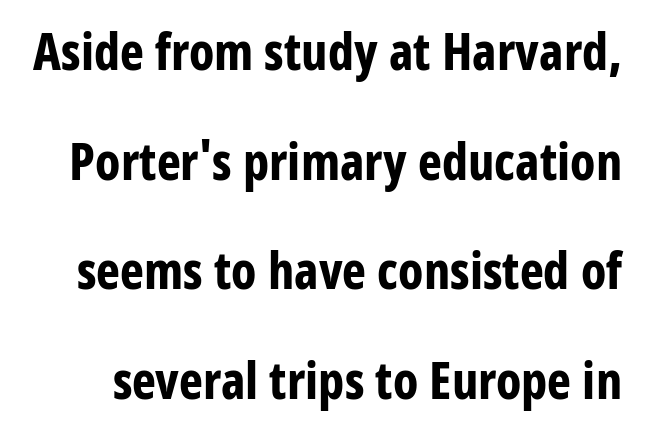
The image shows 51 px bold, condensed sans-serif type, upright; set loose line spacing (2.15x), normal letter spacing, not underlined; low stroke contrast and a medium x-height.
